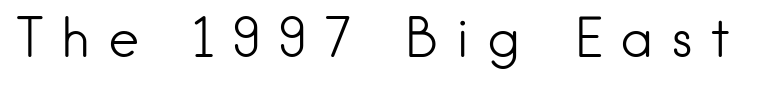
The image shows 54 px light sans-serif type, upright; set unusually wide letter spacing (+0.31 em), not underlined; low stroke contrast and a small x-height.
